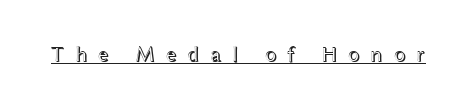
The type sits square on the baseline with zero lean. There is plenty of visible air inserted between adjacent glyphs. Beneath each row of characters lies a ruled line.
